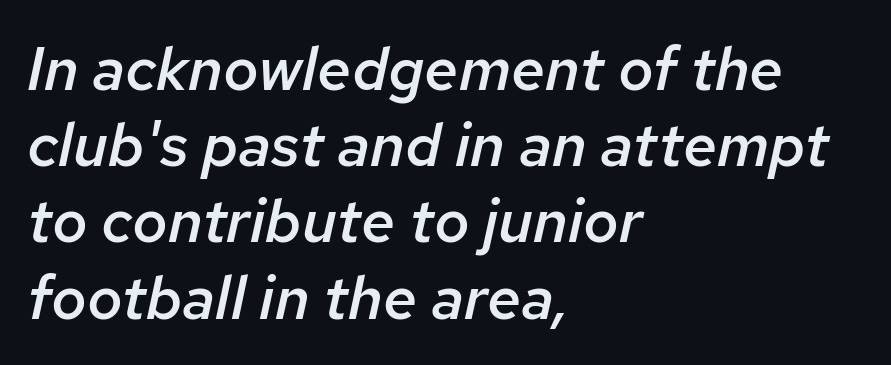
What's the leading like? Ordinary, nothing unusual. The specimen reads as italic at a glance. Short note: letters normally spaced. The rendering uses natural spacing where letterforms have individual widths.
